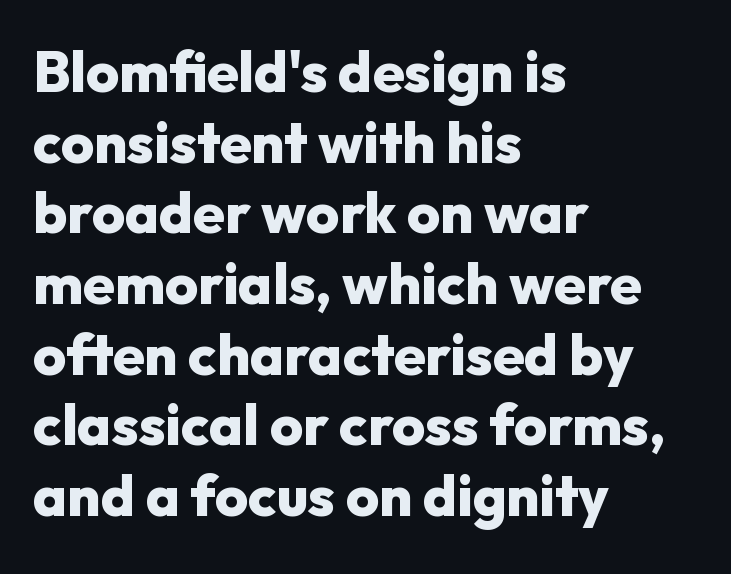
{"serif": "no", "italic": "no", "bold": "yes", "weight": "heavy", "width": "normal", "stroke_contrast": "low", "x_height": "medium", "monospaced": "no", "underline": "no", "align": "left", "line_spacing_ratio": 1.24, "letter_spacing": "normal", "letter_spacing_em": 0.0, "glyph_px": 57}
